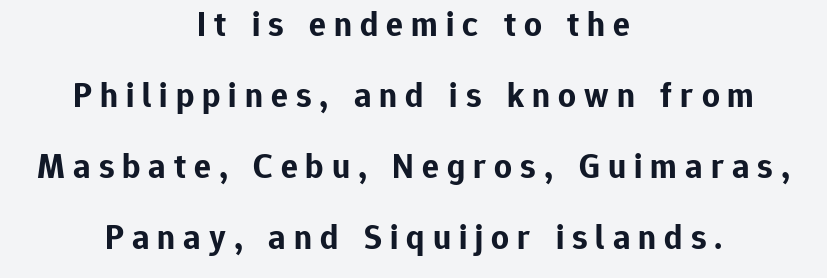
{"serif": "no", "italic": "no", "bold": "yes", "weight": "bold", "width": "normal", "stroke_contrast": "low", "x_height": "medium", "monospaced": "no", "underline": "no", "align": "center", "line_spacing": "loose", "line_spacing_ratio": 2.03, "letter_spacing": "wide", "letter_spacing_em": 0.23, "glyph_px": 35}
